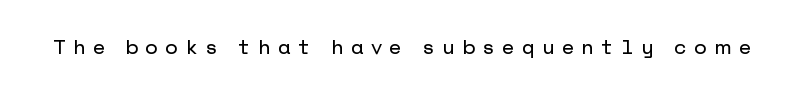
Q: Is the text italic (slanted)? A: No, it is upright.
Q: Is the text underlined? A: No.
Q: Is the spacing between letters normal or unusually wide? A: Unusually wide.
